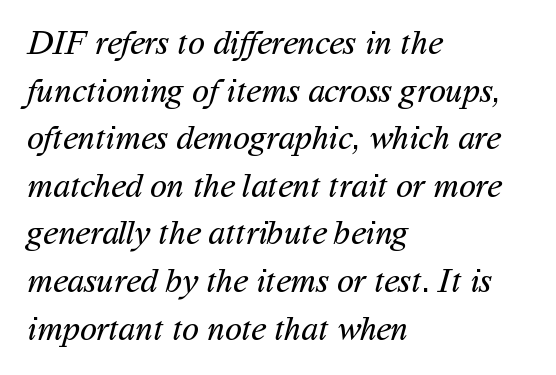
{"serif": "no", "bold": "no", "weight": "regular", "width": "normal", "stroke_contrast": "medium", "x_height": "medium", "monospaced": "no", "underline": "no", "align": "left", "line_spacing": "normal", "line_spacing_ratio": 1.4, "letter_spacing": "normal", "letter_spacing_em": 0.0, "glyph_px": 34}
